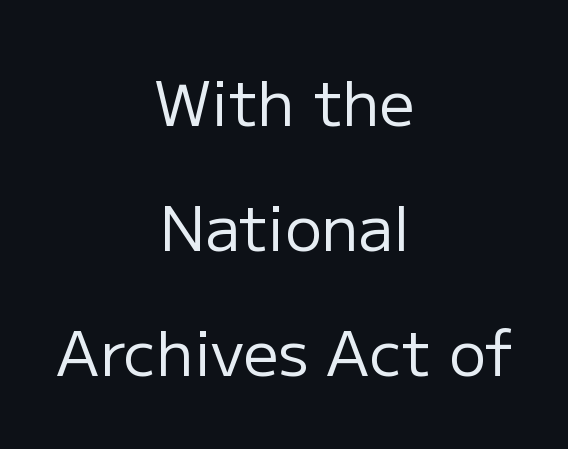
Q: Is the text bold? A: No.
Q: Is the text italic (slanted)? A: No, it is upright.
Q: Is the typeface a serif or a sans-serif typeface? A: Sans-serif.
Q: Is the text underlined? A: No.
Q: How is the paragraph aligned? A: Centered.
Q: Is the spacing between letters normal or unusually wide? A: Normal.
Q: Is the spacing between lines tight, normal or loose? A: Loose.
Q: Width (condensed, normal, or wide)? A: Normal.
Q: Stroke contrast? A: Low.
Q: x-height? A: Medium.
Q: Monospaced? A: No.
